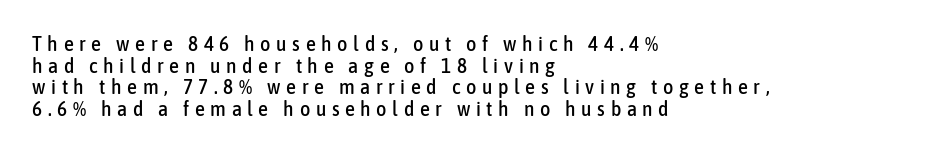
Q: Is the text italic (slanted)? A: No, it is upright.
Q: Is the text underlined? A: No.
Q: How is the paragraph aligned? A: Left-aligned.
Q: Is the spacing between letters normal or unusually wide? A: Unusually wide.
Q: Is the spacing between lines tight, normal or loose? A: Tight.
